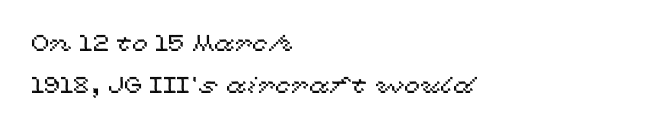
Spacing between characters is what you'd get straight out of the box. Decoration check: the copy has no underline. This sample is left-justified, so line endings fall wherever the words run out.
